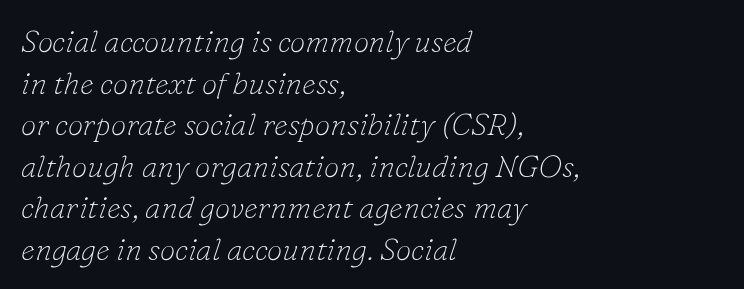
Q: Is the text bold? A: No.
Q: Is the text italic (slanted)? A: Yes, it leans right by about 16 degrees.
Q: Is the typeface a serif or a sans-serif typeface? A: Serif.
Q: Is the text underlined? A: No.
Q: How is the paragraph aligned? A: Left-aligned.
Q: Is the spacing between letters normal or unusually wide? A: Normal.
Q: Is the spacing between lines tight, normal or loose? A: Normal.
Q: Width (condensed, normal, or wide)? A: Normal.
Q: Stroke contrast? A: Low.
Q: x-height? A: Small.
Q: Monospaced? A: No.
